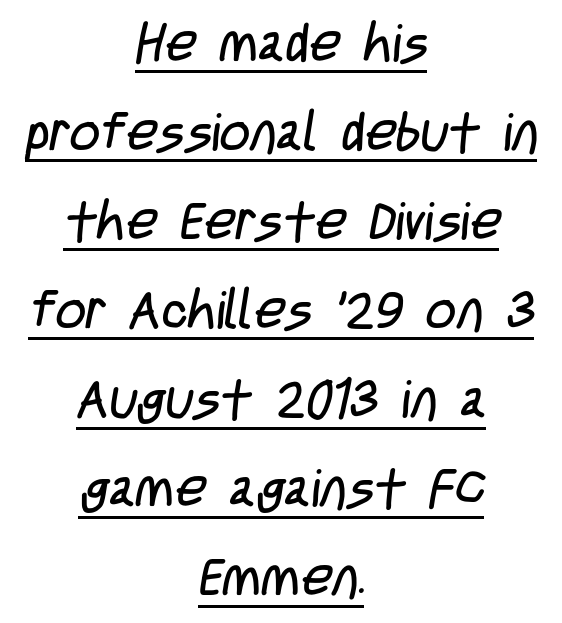
{"serif": "no", "bold": "no", "weight": "regular", "width": "condensed", "stroke_contrast": "low", "x_height": "large", "monospaced": "no", "underline": "yes", "align": "center", "line_spacing": "normal", "line_spacing_ratio": 1.68, "letter_spacing": "normal", "letter_spacing_em": 0.0, "glyph_px": 53}
